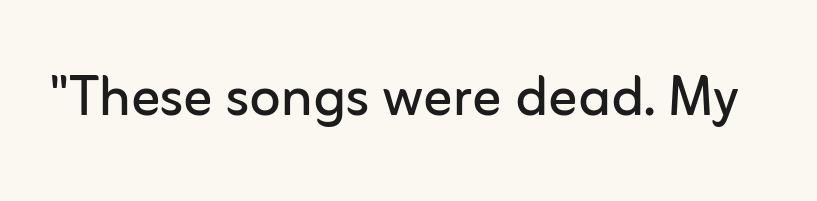
The image shows 72 px regular-weight sans-serif type, upright; set normal letter spacing, not underlined; low stroke contrast and a medium x-height.
